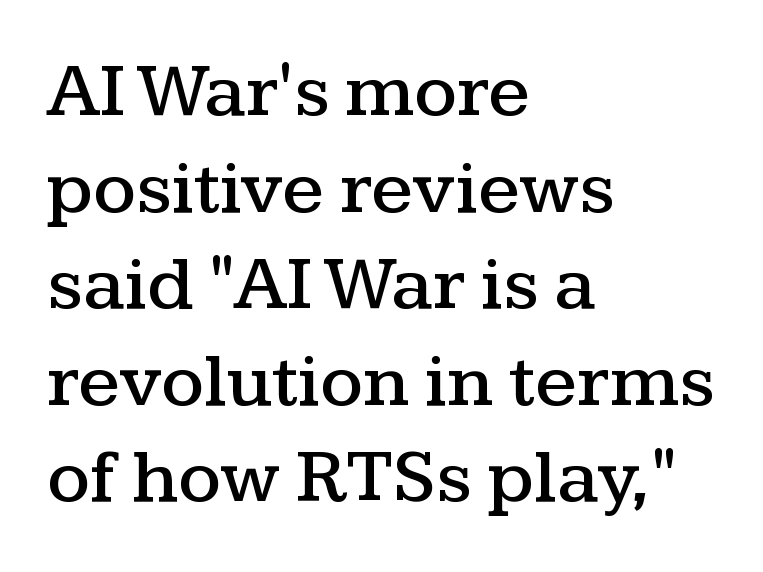
The image shows 76 px wide serif type, upright; set left-aligned, normal line spacing (1.27x), normal letter spacing, not underlined; medium stroke contrast and a medium x-height.
